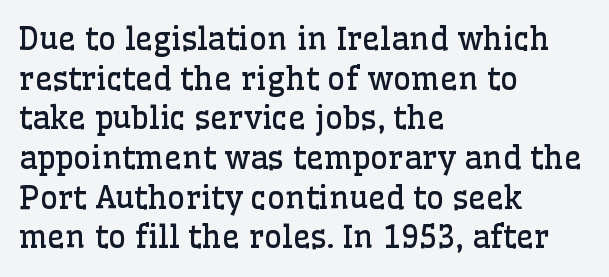
When letters stand straight like this, we call the style roman or upright. The space between consecutive lines is moderate. The face used here is proportionally spaced, like ordinary book or web type. Nobody drew a line under any word here. Each line starts at the same left margin while the right side varies. Weight: regular or lighter.
